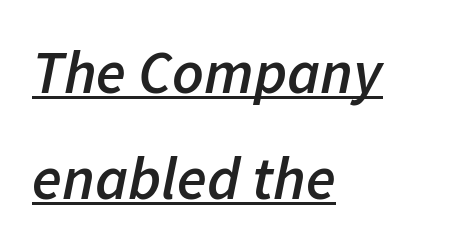
The image shows 61 px semibold type, italic (leaning right); set left-aligned, line spacing 1.74x, normal letter spacing, underlined; low stroke contrast and a medium x-height.
